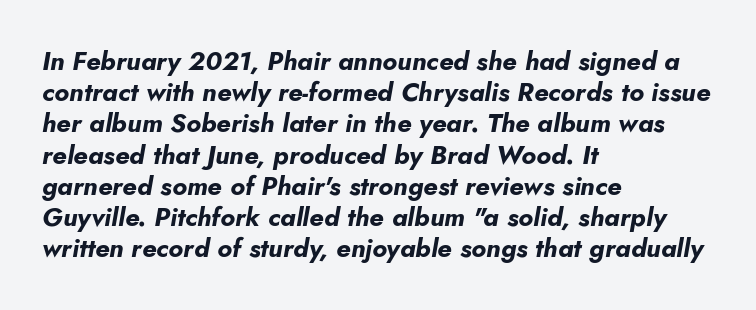
The image shows 26 px bold type, italic (leaning right); set left-aligned, line spacing 1.2x, normal letter spacing, not underlined.
